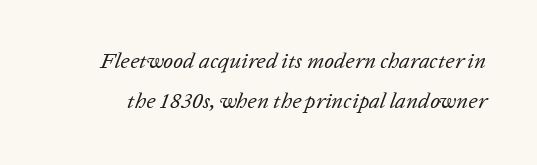
The image shows 22 px text type, italic (leaning right); set line spacing 1.81x, normal letter spacing, not underlined.
